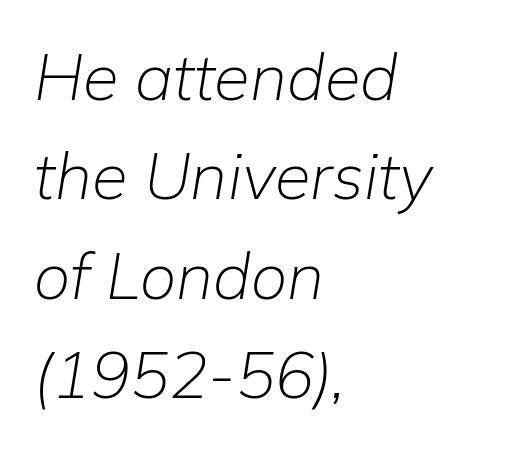
A typesetter would call this leading conventional body-copy spacing. You can tell it's italic because the verticals aren't actually vertical. Think of a printed novel: that variable character pitch is what you see here. The characters are drawn with everyday or finer stroke widths. Characters follow at the spacing the type designer built in. Descender tails drop into unmarked territory.
